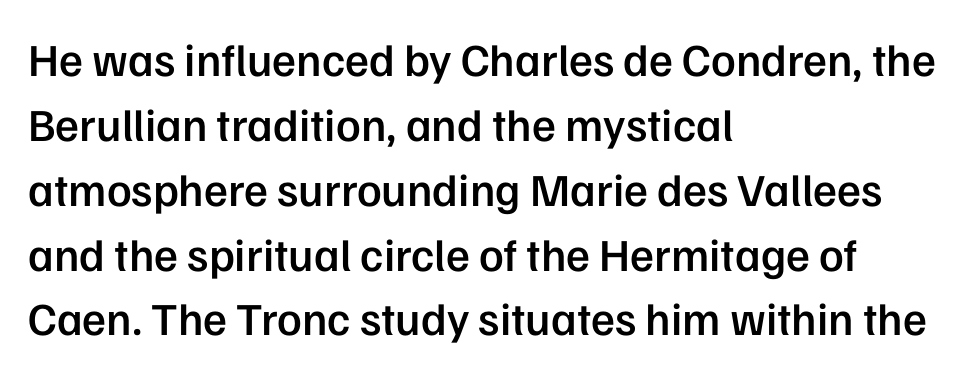
The face used here is a sans, in the tradition of grotesques and geometrics. Leading matches the norm, producing a regular column. The letters stand straight up with perfectly vertical stems. The baseline area is clear. Think of a printed novel: that variable character pitch is what you see here.
